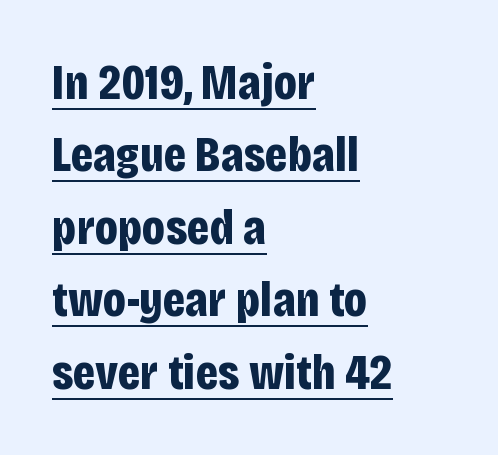
A typesetter would call this zero additional tracking. Quick note: not italic, upright. Type style note: lacks serifs. The rag falls on the right side of this text block.
